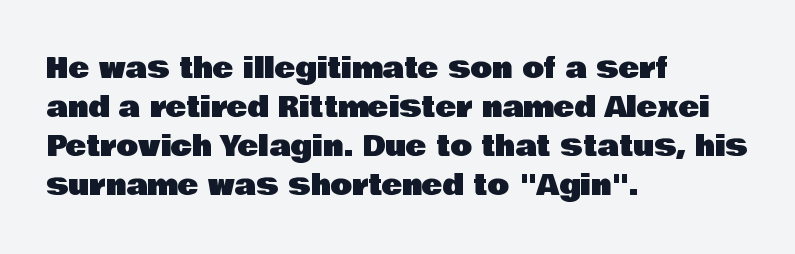
The image shows 28 px sans-serif type, upright; set left-aligned, normal line spacing (1.39x), normal letter spacing, not underlined; low stroke contrast and a large x-height.
